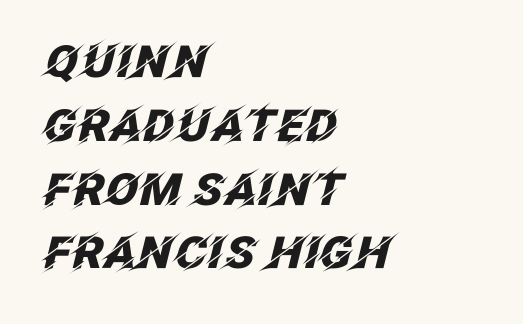
The image shows 44 px heavy type, italic (leaning right); set left-aligned, normal line spacing (1.45x), normal letter spacing, not underlined; low stroke contrast and a large x-height.
